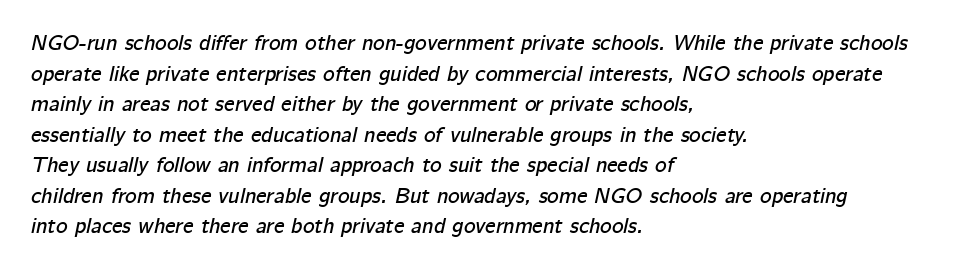
The line texture is even and compact thanks to regular tracking. In terms of leading, this rendering sits right in the middle. The typesetter chose a ragged-right arrangement here. The glyphs look as if they've been sheared to an angle. Clear beneath every line of the passage.
